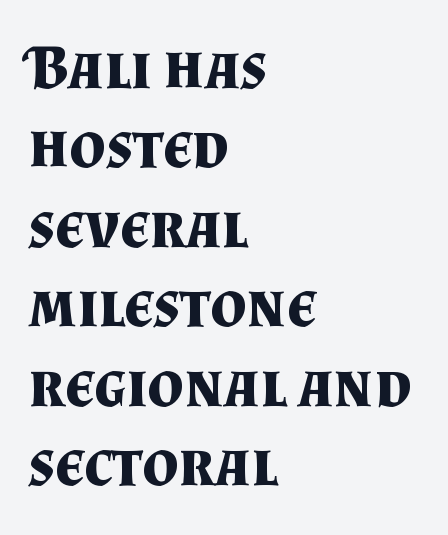
{"serif": "yes", "italic": "no", "bold": "yes", "weight": "bold", "width": "normal", "stroke_contrast": "medium", "x_height": "small", "monospaced": "no", "underline": "no", "align": "left", "line_spacing": "normal", "line_spacing_ratio": 1.26, "letter_spacing": "normal", "letter_spacing_em": 0.0, "glyph_px": 63}
